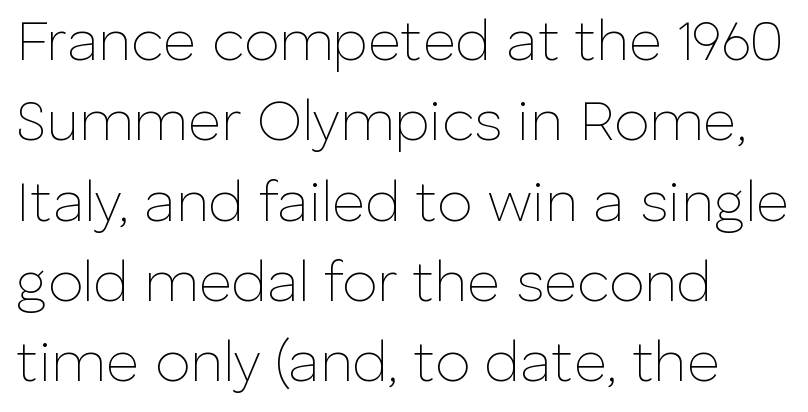
Q: Is the text bold? A: No.
Q: Is the text italic (slanted)? A: No, it is upright.
Q: Is the typeface a serif or a sans-serif typeface? A: Sans-serif.
Q: Is the text underlined? A: No.
Q: How is the paragraph aligned? A: Left-aligned.
Q: Is the spacing between letters normal or unusually wide? A: Normal.
Q: Is the spacing between lines tight, normal or loose? A: Normal.
Q: Width (condensed, normal, or wide)? A: Normal.
Q: Stroke contrast? A: Low.
Q: x-height? A: Medium.
Q: Monospaced? A: No.
